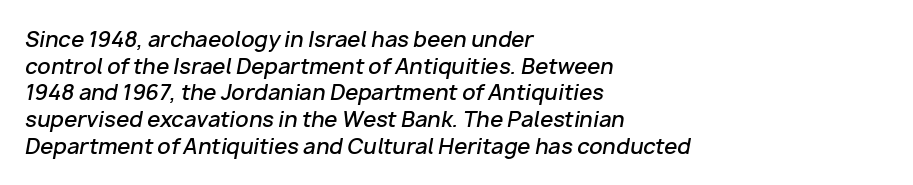
The image shows 21 px text type, italic (leaning right); set left-aligned, normal line spacing (1.27x), normal letter spacing, not underlined.
